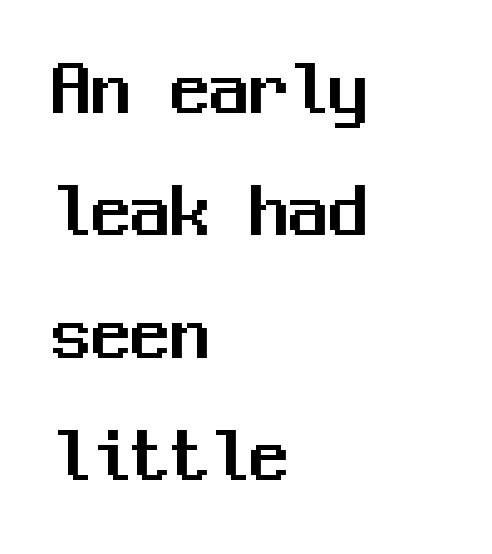
Q: Is the text italic (slanted)? A: No, it is upright.
Q: Is the typeface a serif or a sans-serif typeface? A: Sans-serif.
Q: Is the text underlined? A: No.
Q: How is the paragraph aligned? A: Left-aligned.
Q: Is the spacing between letters normal or unusually wide? A: Normal.
Q: Is the spacing between lines tight, normal or loose? A: Normal.
Q: Width (condensed, normal, or wide)? A: Normal.
Q: Stroke contrast? A: Medium.
Q: x-height? A: Medium.
Q: Monospaced? A: Yes.
